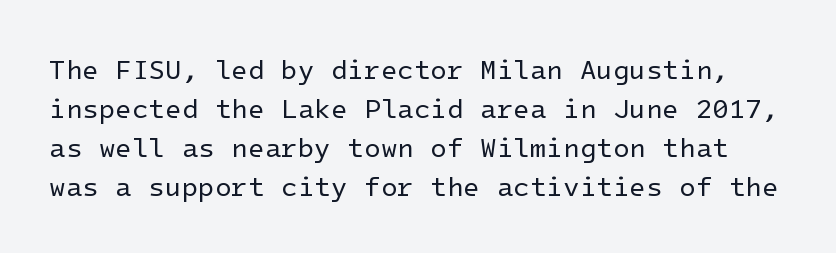
{"italic": "no", "bold": "no", "underline": "no", "line_spacing": "normal", "line_spacing_ratio": 1.44, "letter_spacing": "normal", "letter_spacing_em": 0.0, "glyph_px": 27}
